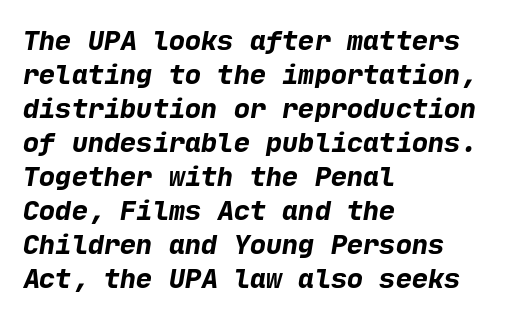
The image shows 27 px bold type; set left-aligned, normal line spacing (1.26x), normal letter spacing, not underlined.
